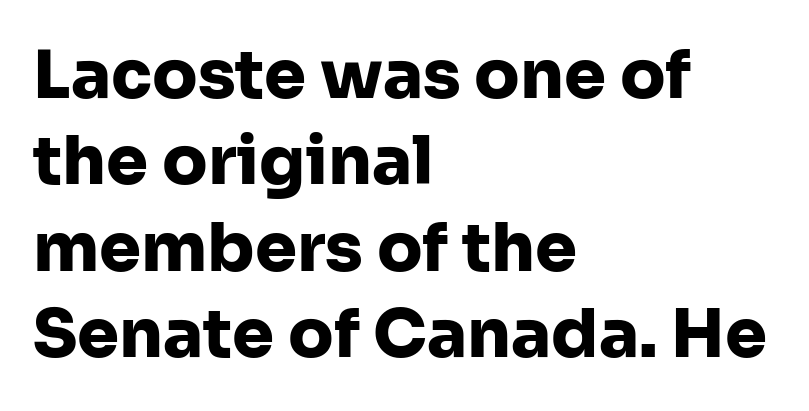
The image shows 67 px heavy sans-serif type, upright; set left-aligned, normal line spacing (1.29x), normal letter spacing, not underlined; low stroke contrast and a medium x-height.
